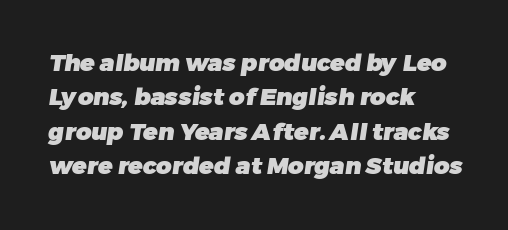
{"bold": "yes", "underline": "no", "align": "left", "line_spacing": "normal", "line_spacing_ratio": 1.43, "letter_spacing": "normal", "letter_spacing_em": 0.0, "glyph_px": 24}
